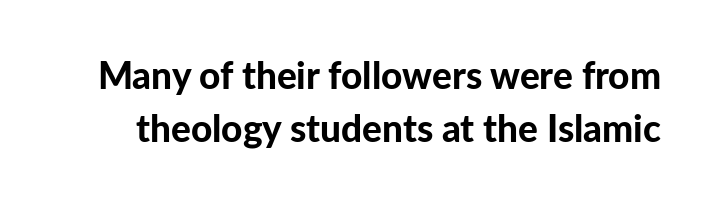
The words here are not underlined. What stands out about the letter spacing? Nothing — it is the standard amount. The passage shown is typed in a proportional face where columns would drift. Characters remain perfectly vertical along every line. The letters are bold, with thick, heavy strokes. Reading down the column, the eye jumps a familiar distance to each next line.
